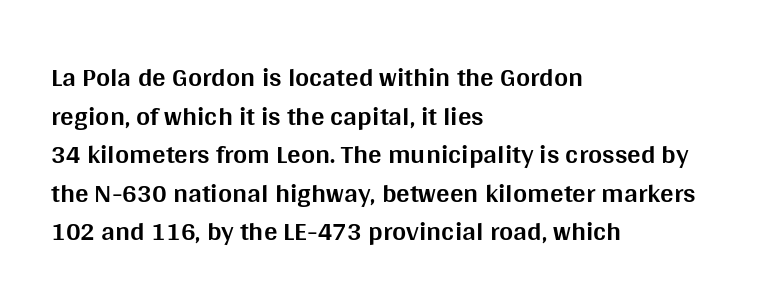
Q: Is the text bold? A: Yes.
Q: Is the text italic (slanted)? A: No, it is upright.
Q: Is the text underlined? A: No.
Q: How is the paragraph aligned? A: Left-aligned.
Q: Is the spacing between letters normal or unusually wide? A: Normal.
Q: Is the spacing between lines tight, normal or loose? A: Normal.
